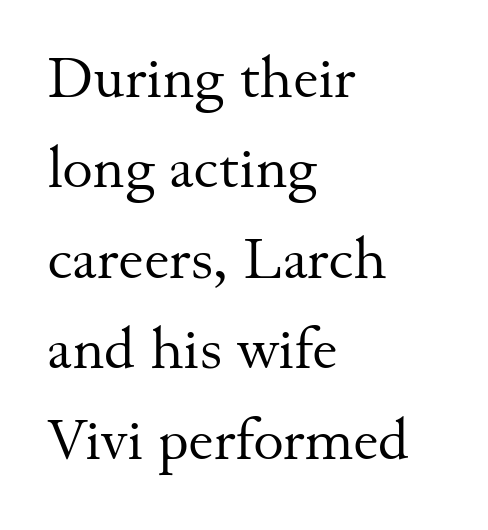
The image shows 58 px regular-weight serif type, upright; set left-aligned, normal line spacing (1.56x), normal letter spacing, not underlined; medium stroke contrast and a small x-height.
